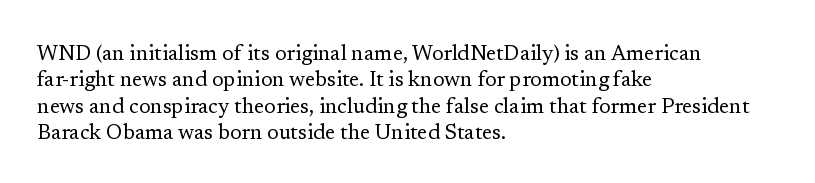
The rendering uses a moderate line-height, typical for paragraphs. Only glyphs here, with clear space below each row. The passage is arranged the way most books set body copy — flush left. Spacing between characters is what you'd get straight out of the box.
